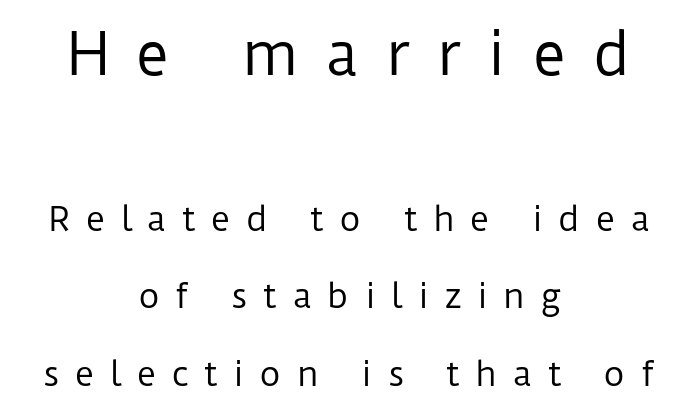
Q: Is the text bold? A: No.
Q: Is the text italic (slanted)? A: No, it is upright.
Q: Is the typeface a serif or a sans-serif typeface? A: Sans-serif.
Q: Is the text underlined? A: No.
Q: How is the paragraph aligned? A: Centered.
Q: Is the spacing between letters normal or unusually wide? A: Unusually wide.
Q: Is the spacing between lines tight, normal or loose? A: Loose.
Q: Which block of text is set in a larger size, the first (top) or the second (bottom)? A: The first (top) one.
Q: Width (condensed, normal, or wide)? A: Normal.
Q: Stroke contrast? A: Low.
Q: x-height? A: Medium.
Q: Monospaced? A: No.
